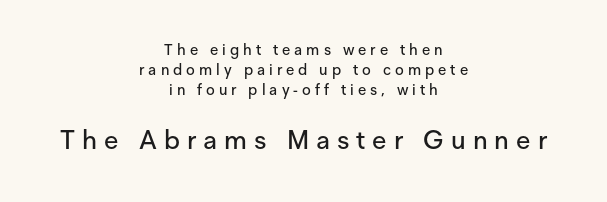
Does the leading feel generous? No, just average. In this sample the second text group is rendered at the bigger scale. In terms of letterspacing, this is a distinctly airy, spread setting. The lettering stays uniformly vertical, giving the passage a roman look. Visually the block forms a symmetrical silhouette, jagged on both flanks.
